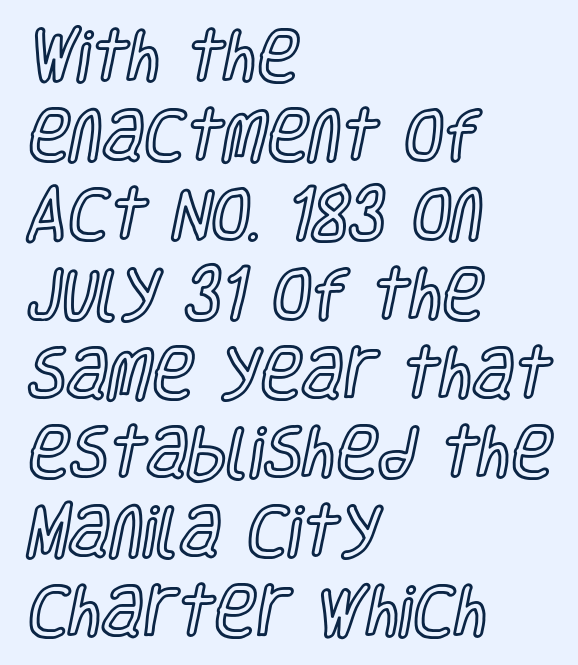
The image shows 57 px condensed type; set left-aligned, normal line spacing (1.39x), normal letter spacing, not underlined; a large x-height.
